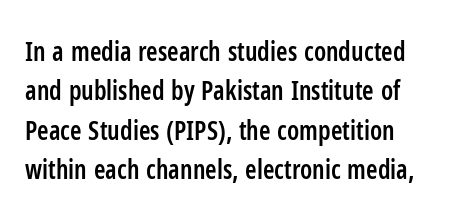
{"italic": "no", "bold": "semi", "underline": "no", "align": "left", "line_spacing": "normal", "line_spacing_ratio": 1.51, "letter_spacing": "normal", "letter_spacing_em": 0.0, "glyph_px": 26}
